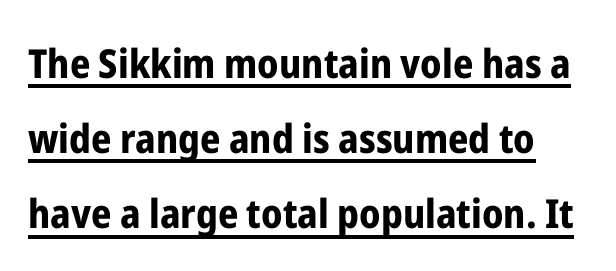
The image shows 40 px bold, condensed sans-serif type, upright; set line spacing 1.88x, normal letter spacing, underlined; low stroke contrast and a medium x-height.
